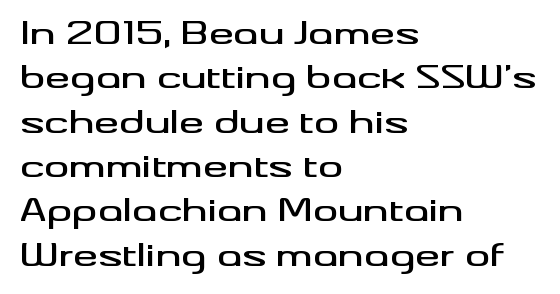
The rendering uses natural spacing where letterforms have individual widths. Clear beneath every line of the passage. The characters display no serif detailing; their extremities are plain. Left-aligned paragraph, ragged on the right. Tracking value appears to be zero — textbook default spacing.
